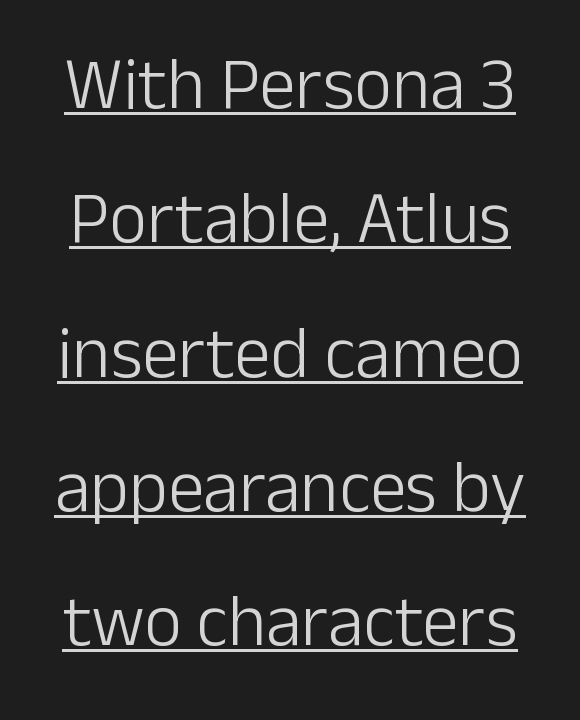
{"serif": "no", "italic": "no", "bold": "no", "weight": "light", "width": "normal", "stroke_contrast": "low", "x_height": "medium", "monospaced": "no", "underline": "yes", "line_spacing_ratio": 1.84, "letter_spacing": "normal", "letter_spacing_em": 0.0, "glyph_px": 73}
